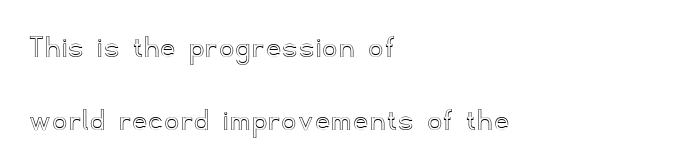
{"italic": "no", "width": "normal", "x_height": "small", "monospaced": "no", "underline": "no", "align": "left", "line_spacing": "loose", "line_spacing_ratio": 2.2, "glyph_px": 33}
